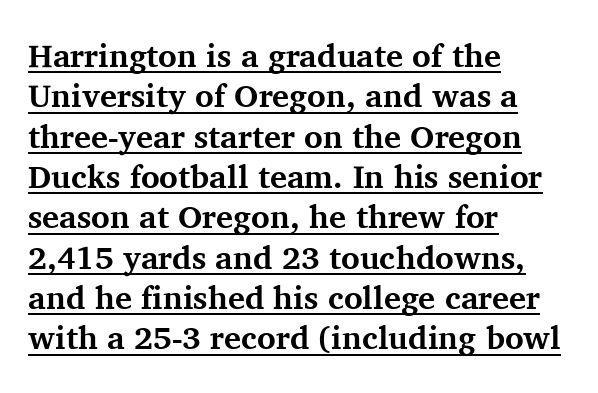
Q: Is the text bold? A: Yes.
Q: Is the text italic (slanted)? A: No, it is upright.
Q: Is the typeface a serif or a sans-serif typeface? A: Serif.
Q: Is the text underlined? A: Yes.
Q: How is the paragraph aligned? A: Left-aligned.
Q: Is the spacing between letters normal or unusually wide? A: Normal.
Q: Is the spacing between lines tight, normal or loose? A: Normal.
Q: Width (condensed, normal, or wide)? A: Normal.
Q: Stroke contrast? A: Medium.
Q: x-height? A: Medium.
Q: Monospaced? A: No.
